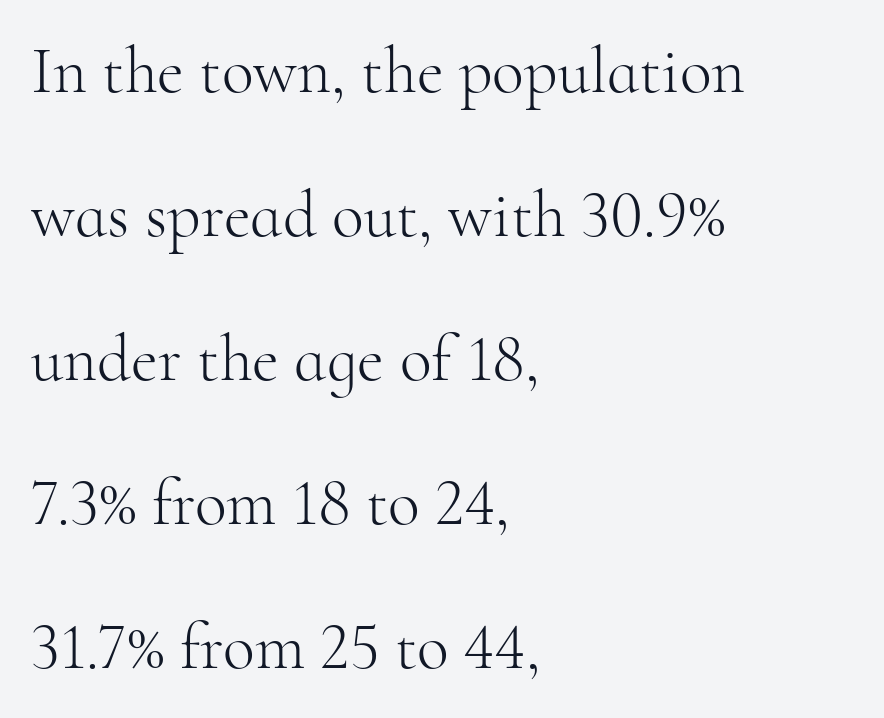
The image shows 66 px light serif type, upright; set left-aligned, loose line spacing (2.18x), normal letter spacing, not underlined; high stroke contrast and a small x-height.
